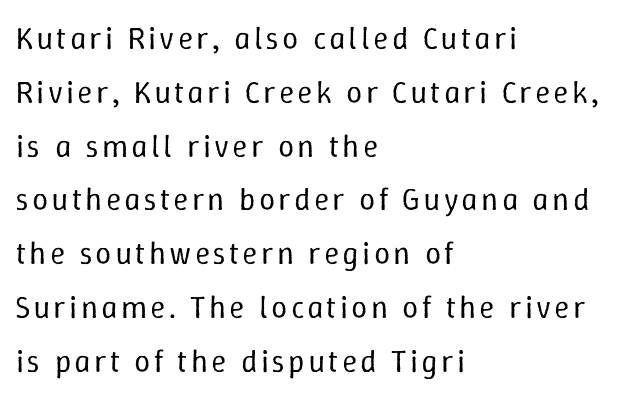
The image shows 32 px regular-weight type, upright; set left-aligned, normal line spacing (1.68x), not underlined; low stroke contrast and a medium x-height.
